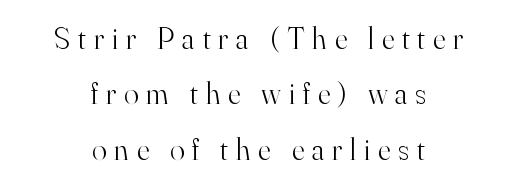
The image shows 31 px light serif type, upright; set centered, line spacing 1.79x, unusually wide letter spacing (+0.25 em), not underlined; high stroke contrast and a small x-height.
